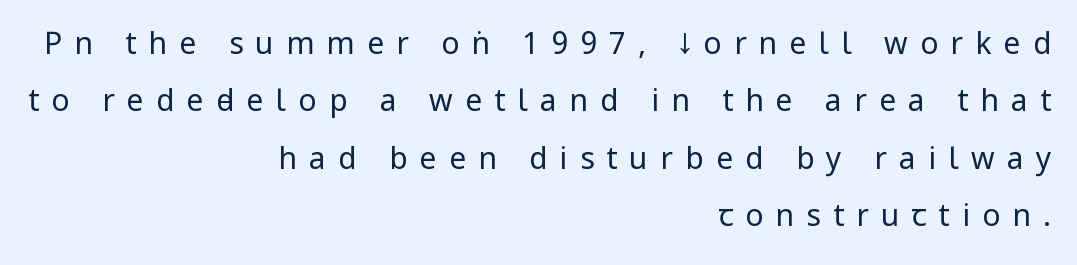
{"serif": "no", "italic": "no", "bold": "no", "weight": "regular", "width": "condensed", "stroke_contrast": "low", "x_height": "large", "monospaced": "no", "underline": "no", "align": "right", "line_spacing": "loose", "line_spacing_ratio": 1.91, "letter_spacing": "wide", "letter_spacing_em": 0.41, "glyph_px": 30}
